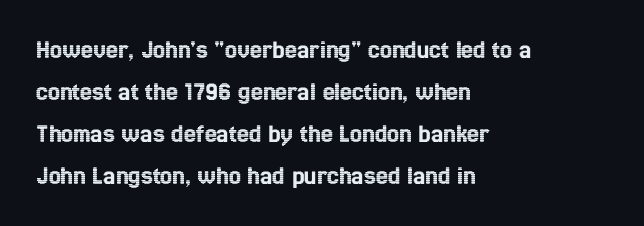
The image shows 27 px text type, upright; set left-aligned, normal line spacing (1.55x), normal letter spacing, not underlined.
